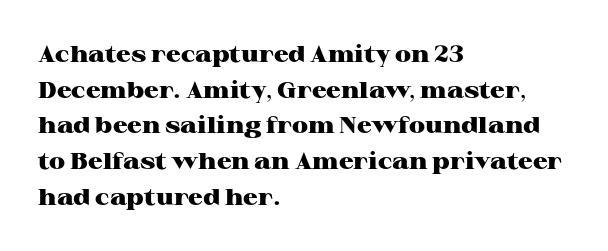
Is the block centered? No — it sits flush against the left margin. A full-strength bold gives these letters their thick strokes. The zone under the glyphs is completely vacant. This sample uses an upright cut, with every glyph sitting square on the baseline. The passage shown has conventional tracking throughout. The line-height multiplier appears to be the usual default.
